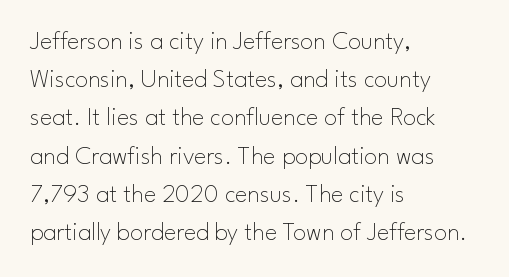
The vertical gap from one line to the next is medium. Quick note: underline off. The characters are drawn with everyday or finer stroke widths. A typesetter would mark this as roman, not italic. Caption: multi-line text, flush left, ragged right.
